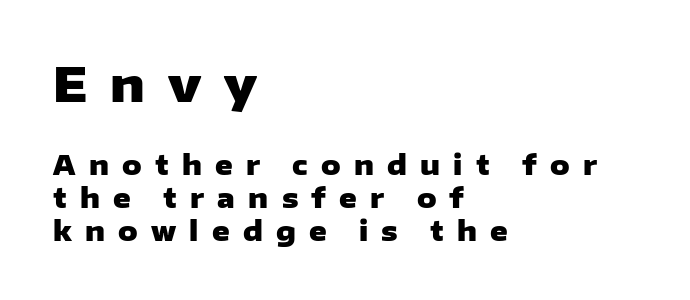
{"serif": "no", "italic": "no", "bold": "yes", "weight": "heavy", "width": "wide", "stroke_contrast": "low", "x_height": "medium", "monospaced": "no", "underline": "no", "align": "left", "line_spacing_ratio": 1.21, "letter_spacing": "wide", "letter_spacing_em": 0.49, "larger_block": "first", "size_ratio": 1.74, "glyph_px": 47}
